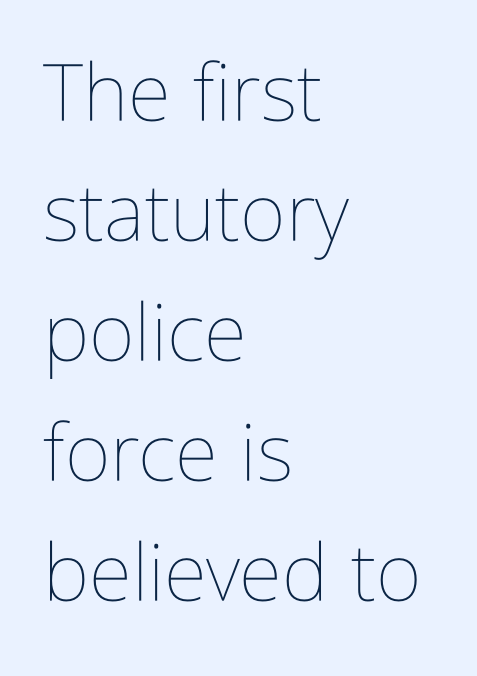
{"italic": "no", "bold": "no", "weight": "thin", "width": "condensed", "stroke_contrast": "low", "x_height": "medium", "monospaced": "no", "underline": "no", "align": "left", "line_spacing": "normal", "line_spacing_ratio": 1.52, "letter_spacing": "normal", "letter_spacing_em": 0.0, "glyph_px": 79}
